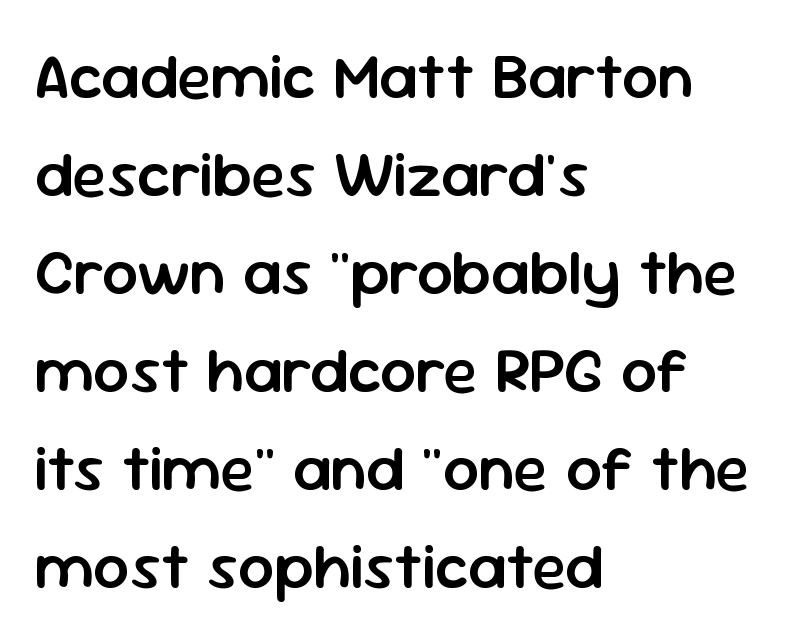
Q: Is the text bold? A: Semi-bold.
Q: Is the text italic (slanted)? A: No, it is upright.
Q: Is the typeface a serif or a sans-serif typeface? A: Sans-serif.
Q: Is the text underlined? A: No.
Q: How is the paragraph aligned? A: Left-aligned.
Q: Is the spacing between letters normal or unusually wide? A: Normal.
Q: Is the spacing between lines tight, normal or loose? A: Normal.
Q: Width (condensed, normal, or wide)? A: Normal.
Q: Stroke contrast? A: Low.
Q: x-height? A: Medium.
Q: Monospaced? A: No.
